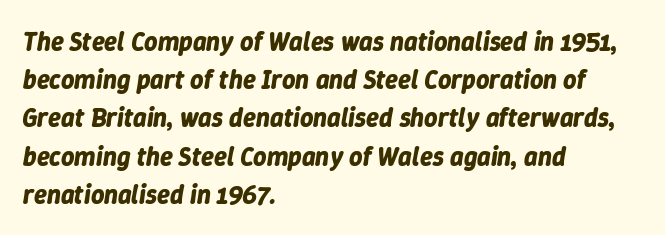
Baseline-to-baseline distance is the conventional proportion of letter height. This rendering uses left alignment, leaving the right contour irregular. Slant detected: the letters are inclined. In terms of letterspacing, this is plain default setting. The zone under the glyphs is completely vacant. Stroke thickness is high; the sample reads as a true bold.
